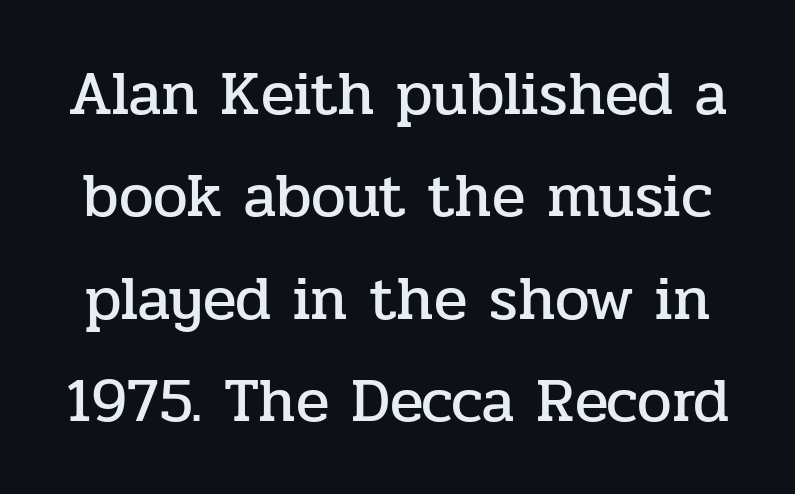
Q: Is the text italic (slanted)? A: No, it is upright.
Q: Is the typeface a serif or a sans-serif typeface? A: Serif.
Q: Is the text underlined? A: No.
Q: Is the spacing between letters normal or unusually wide? A: Normal.
Q: Is the spacing between lines tight, normal or loose? A: Normal.
Q: Width (condensed, normal, or wide)? A: Normal.
Q: Stroke contrast? A: Low.
Q: x-height? A: Medium.
Q: Monospaced? A: No.
